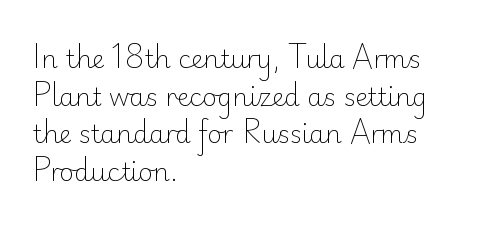
Q: Is the text bold? A: No.
Q: Is the text italic (slanted)? A: No, it is upright.
Q: Is the text underlined? A: No.
Q: How is the paragraph aligned? A: Left-aligned.
Q: Is the spacing between letters normal or unusually wide? A: Normal.
Q: Is the spacing between lines tight, normal or loose? A: Normal.
